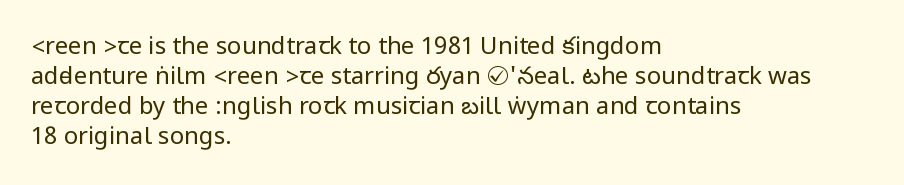
Q: Is the text bold? A: No.
Q: Is the text italic (slanted)? A: No, it is upright.
Q: Is the text underlined? A: No.
Q: How is the paragraph aligned? A: Left-aligned.
Q: Is the spacing between letters normal or unusually wide? A: Normal.
Q: Is the spacing between lines tight, normal or loose? A: Normal.
